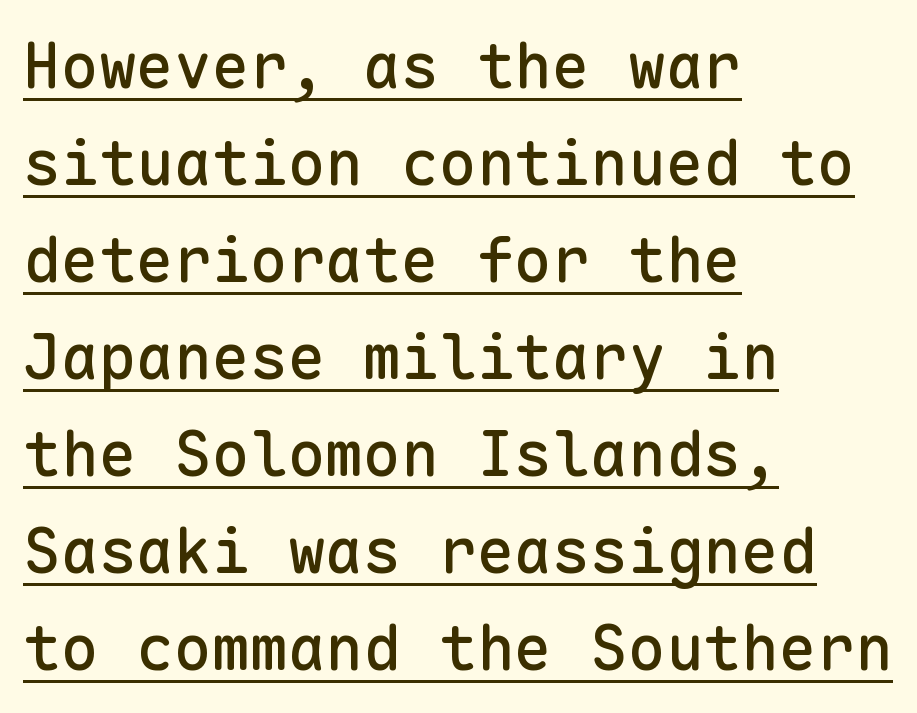
The image shows 63 px sans-serif type, upright, monospaced; set left-aligned, normal line spacing (1.54x), normal letter spacing, underlined; low stroke contrast and a medium x-height.
